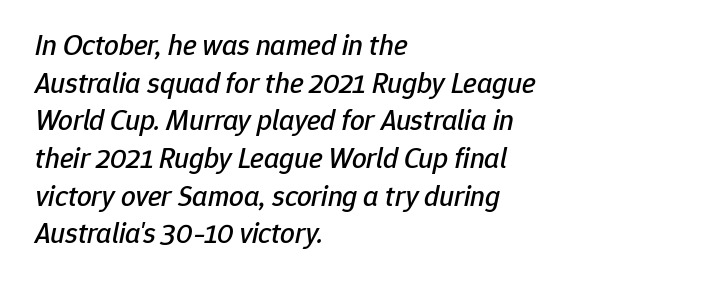
The image shows 29 px text type, italic (leaning right); set left-aligned, normal line spacing (1.3x), normal letter spacing, not underlined; low stroke contrast and a medium x-height.
